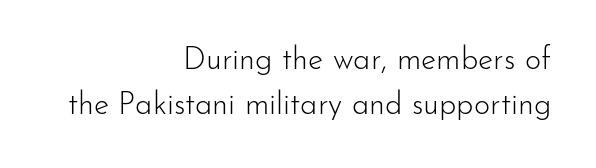
Glance below the letters and you will spot only blank space. Type style note: lacks serifs. No extra tracking has been applied to these lines. The rendering anchors every line to the right-hand side. Weight: not bold — regular or lighter. Horizontal bands of white between lines are of average thickness.
